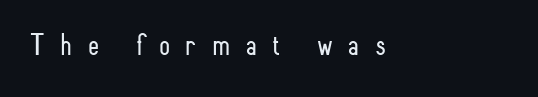
Grotesque or geometric, the face here clearly has no serifs. Nobody drew a line under any word here. Each letter keeps its own natural width here, so spacing adapts to shape. Compared with a centered layout, this one pins lines to the left instead. Unbolded letterforms with no extra heft.
